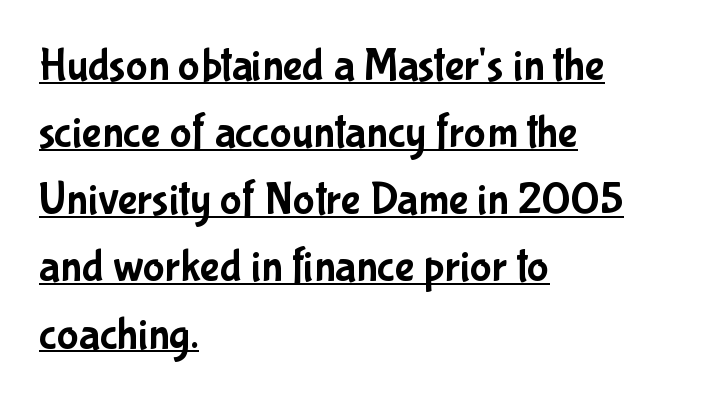
Q: Is the text italic (slanted)? A: No, it is upright.
Q: Is the typeface a serif or a sans-serif typeface? A: Sans-serif.
Q: Is the text underlined? A: Yes.
Q: How is the paragraph aligned? A: Left-aligned.
Q: Is the spacing between letters normal or unusually wide? A: Normal.
Q: Is the spacing between lines tight, normal or loose? A: Normal.
Q: Width (condensed, normal, or wide)? A: Condensed.
Q: Stroke contrast? A: Low.
Q: x-height? A: Medium.
Q: Monospaced? A: No.
